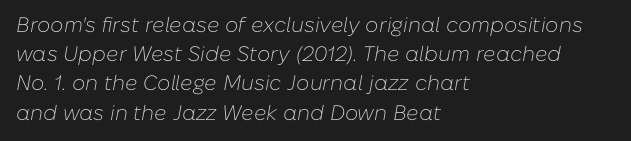
{"italic": "yes", "lean": "right", "slant_degrees": 10, "bold": "no", "underline": "no", "align": "left", "line_spacing": "normal", "line_spacing_ratio": 1.39, "letter_spacing": "normal", "letter_spacing_em": 0.0, "glyph_px": 21}
